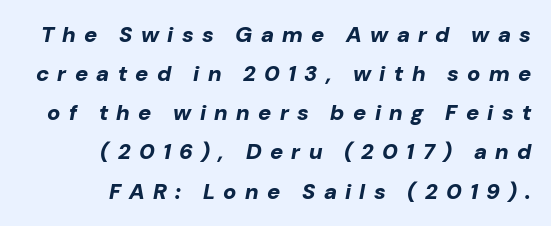
{"italic": "yes", "lean": "right", "slant_degrees": 10, "bold": "yes", "underline": "no", "align": "right", "line_spacing_ratio": 1.78, "letter_spacing": "wide", "letter_spacing_em": 0.38, "glyph_px": 22}
